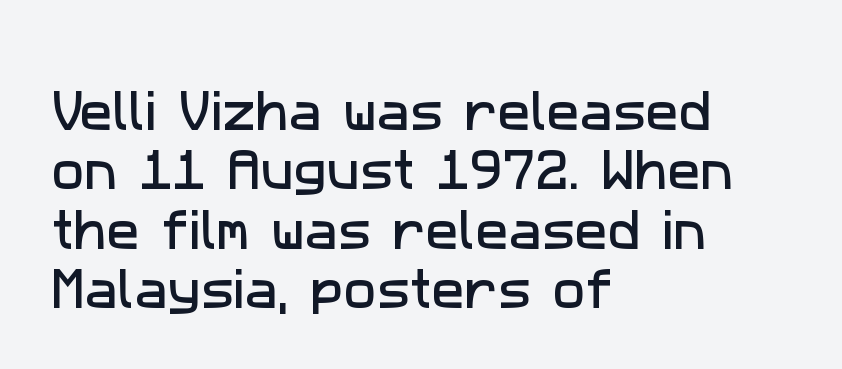
Q: Is the typeface a serif or a sans-serif typeface? A: Sans-serif.
Q: Is the text underlined? A: No.
Q: How is the paragraph aligned? A: Left-aligned.
Q: Is the spacing between letters normal or unusually wide? A: Normal.
Q: Is the spacing between lines tight, normal or loose? A: Normal.
Q: Width (condensed, normal, or wide)? A: Normal.
Q: Stroke contrast? A: Low.
Q: x-height? A: Medium.
Q: Monospaced? A: No.
